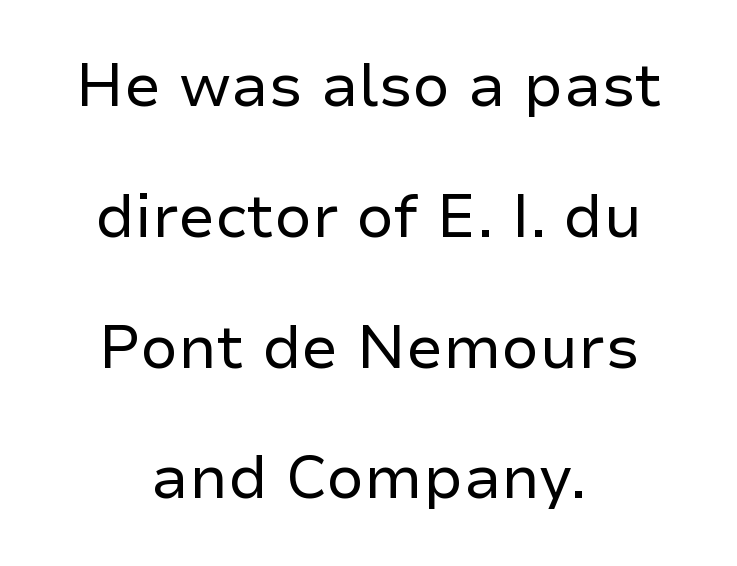
Compared with a typical body face, this is equally light or lighter still. Anything drawn beneath the words? Only blank space. Classification — sans serif. Do the characters align in a grid? No, the font is proportional. The setting favours the middle, as headings and verse often do. The rendering keeps characters at their native spacing.
